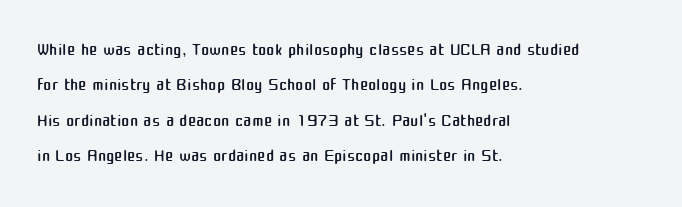
Q: Is the text bold? A: No.
Q: Is the text italic (slanted)? A: No, it is upright.
Q: Is the text underlined? A: No.
Q: How is the paragraph aligned? A: Left-aligned.
Q: Is the spacing between letters normal or unusually wide? A: Normal.
Q: Is the spacing between lines tight, normal or loose? A: Normal.
